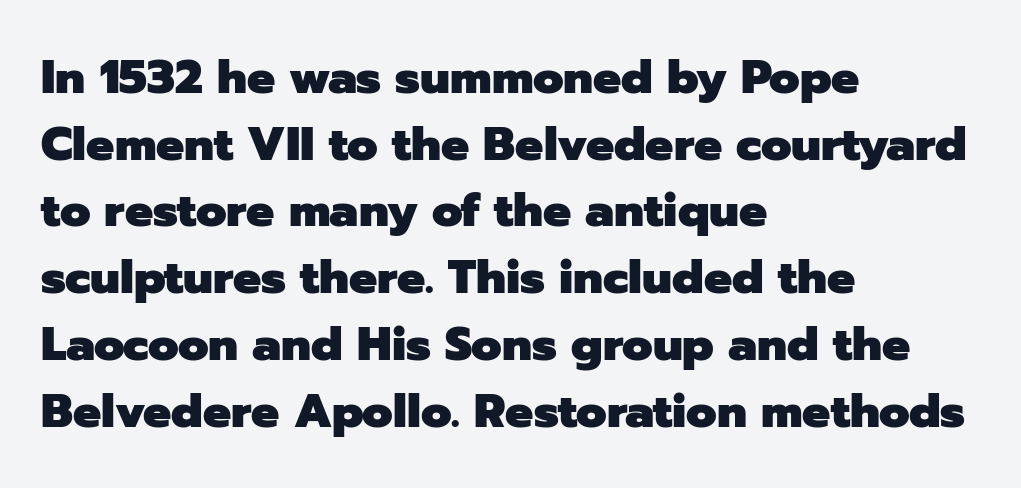
Upright lettering throughout. Bold? Absolutely — the strokes are thick and heavy. Unlike a traditional serif, this face leaves its strokes unadorned. The space between consecutive lines is moderate.
